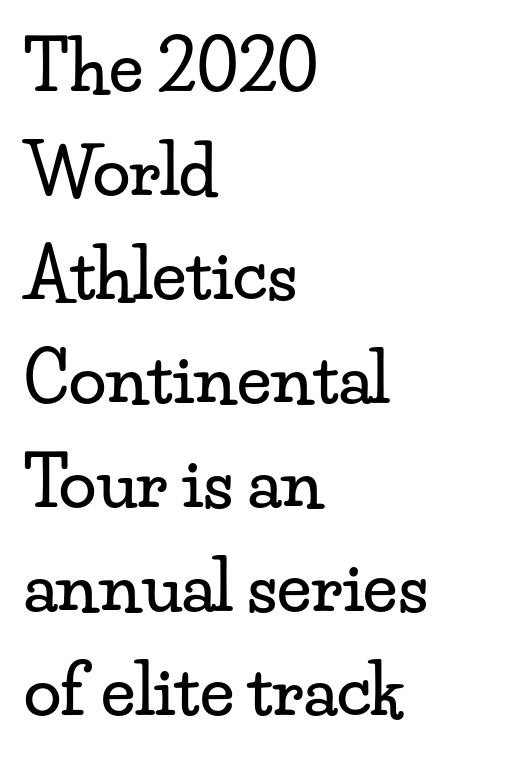
Q: Is the text italic (slanted)? A: No, it is upright.
Q: Is the typeface a serif or a sans-serif typeface? A: Serif.
Q: Is the text underlined? A: No.
Q: How is the paragraph aligned? A: Left-aligned.
Q: Is the spacing between letters normal or unusually wide? A: Normal.
Q: Is the spacing between lines tight, normal or loose? A: Normal.
Q: Width (condensed, normal, or wide)? A: Wide.
Q: Stroke contrast? A: Low.
Q: x-height? A: Small.
Q: Monospaced? A: No.
